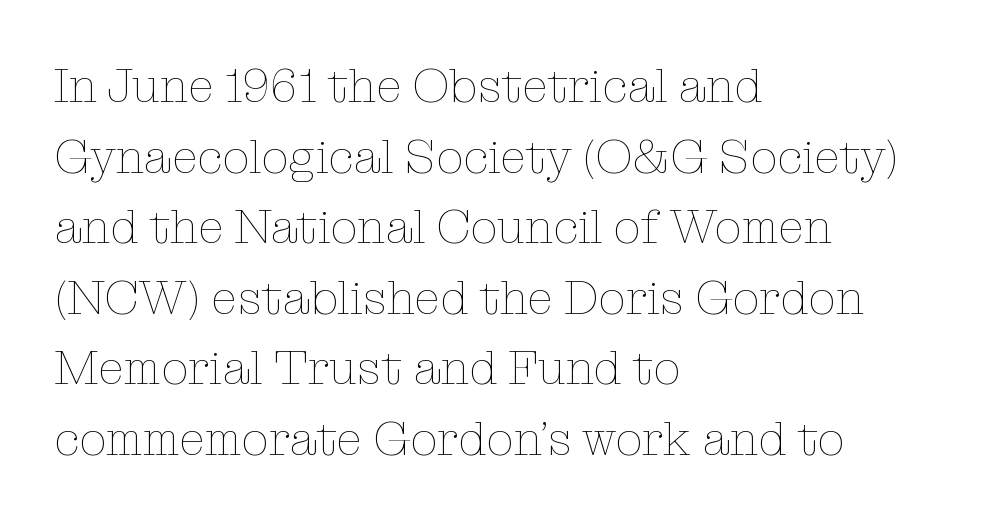
{"italic": "no", "bold": "no", "weight": "thin", "width": "normal", "stroke_contrast": "low", "x_height": "medium", "monospaced": "no", "underline": "no", "align": "left", "line_spacing": "normal", "line_spacing_ratio": 1.47, "letter_spacing": "normal", "letter_spacing_em": 0.0, "glyph_px": 48}
